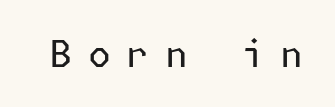
The strokes are not fattened; the text isn't bold. Inter-character spacing is expanded well beyond the font's built-in metrics. Regarding serifs, this sample does without them. Quick note: underline off.
